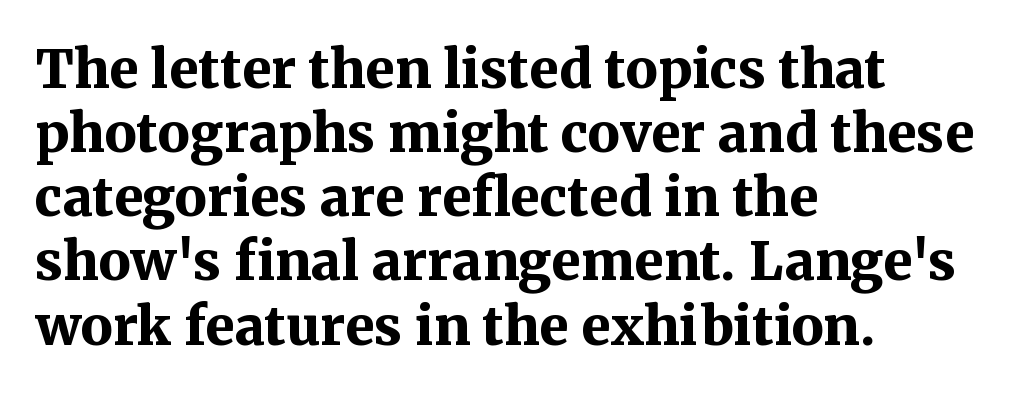
Q: Is the text bold? A: Yes.
Q: Is the text italic (slanted)? A: No, it is upright.
Q: Is the typeface a serif or a sans-serif typeface? A: Serif.
Q: Is the text underlined? A: No.
Q: How is the paragraph aligned? A: Left-aligned.
Q: Is the spacing between letters normal or unusually wide? A: Normal.
Q: Width (condensed, normal, or wide)? A: Normal.
Q: Stroke contrast? A: Medium.
Q: x-height? A: Medium.
Q: Monospaced? A: No.
